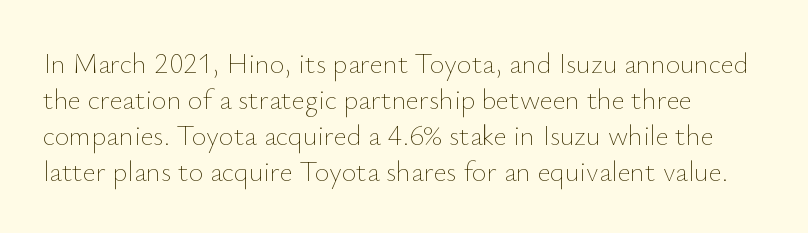
The vertical gap from one line to the next is medium. The letters look calm and open, with moderate or lighter stems. You can tell it's not italic because the verticals are truly vertical. Nobody touched the tracking dial on this one. Do the characters align in a grid? No, the font is proportional. Decoration check: the copy has no underline.
